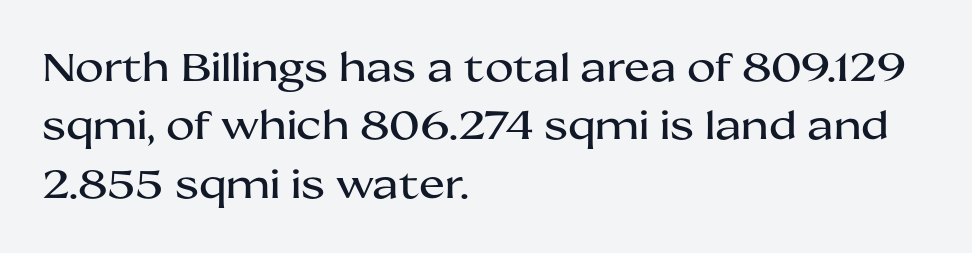
Do the characters align in a grid? No, the font is proportional. Posture: upright roman. A bare baseline throughout the passage. The typesetter chose a ragged-right arrangement here.
